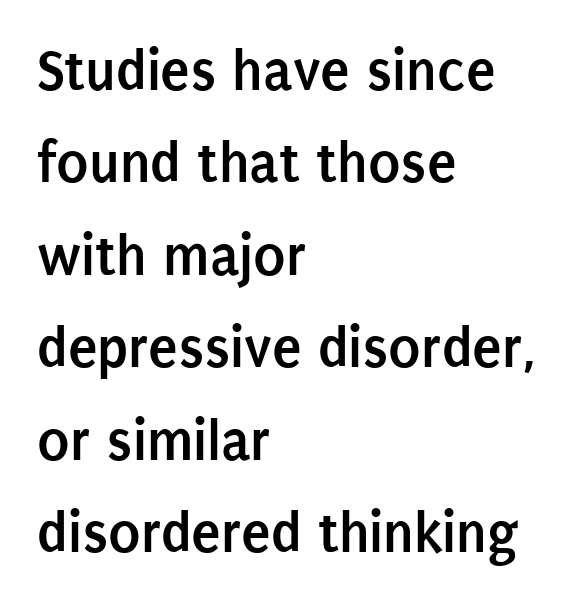
Q: Is the text bold? A: Yes.
Q: Is the text italic (slanted)? A: No, it is upright.
Q: Is the typeface a serif or a sans-serif typeface? A: Sans-serif.
Q: Is the text underlined? A: No.
Q: How is the paragraph aligned? A: Left-aligned.
Q: Is the spacing between letters normal or unusually wide? A: Normal.
Q: Is the spacing between lines tight, normal or loose? A: Normal.
Q: Width (condensed, normal, or wide)? A: Condensed.
Q: Stroke contrast? A: Low.
Q: x-height? A: Large.
Q: Monospaced? A: No.
